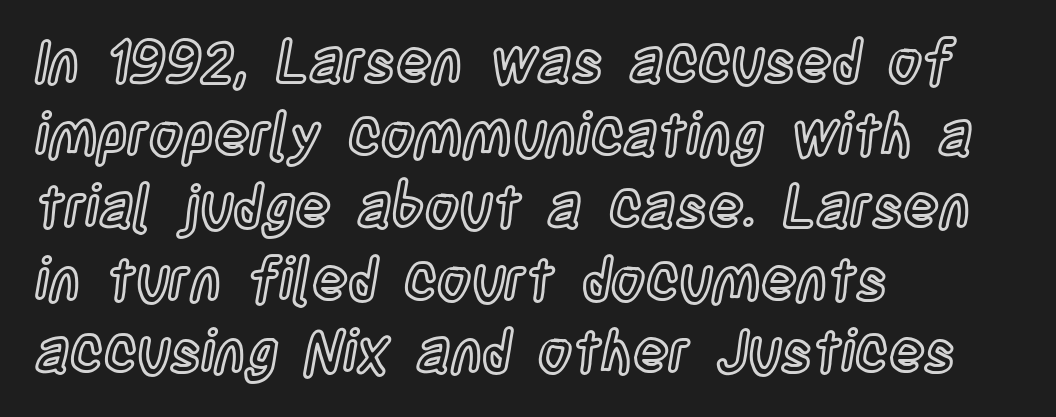
{"width": "condensed", "x_height": "large", "monospaced": "no", "underline": "no", "align": "left", "line_spacing_ratio": 1.23, "letter_spacing": "normal", "letter_spacing_em": 0.0, "glyph_px": 59}
